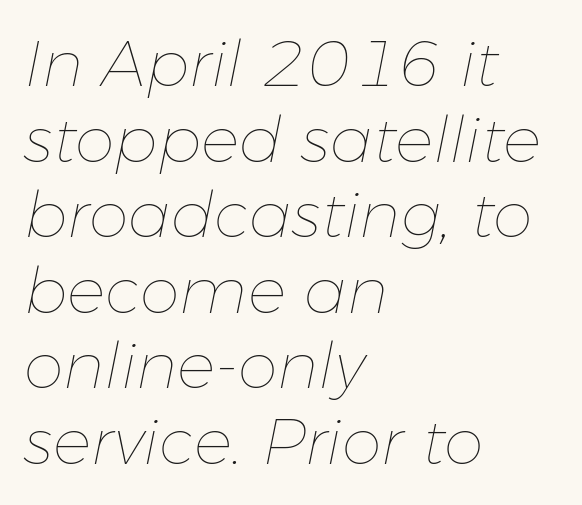
The letterforms sit shoulder to shoulder at normal distance. Glance below the letters and you will spot only blank space. Characters are canted at an angle relative to the baseline's perpendicular. Line starts are locked; line ends wander.
